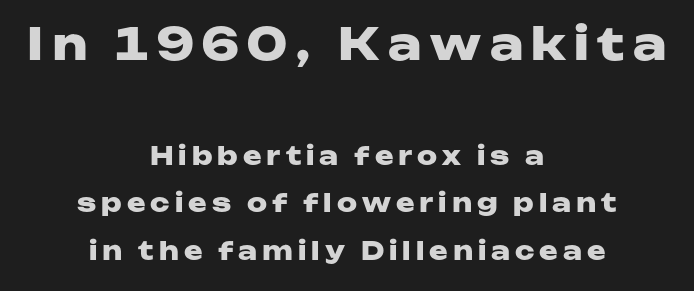
The image shows 44 px heavy, wide sans-serif type, upright; set centered, loose line spacing (1.9x), unusually wide letter spacing (+0.2 em), not underlined; the first (top) block is 1.76x larger; low stroke contrast and a medium x-height.
